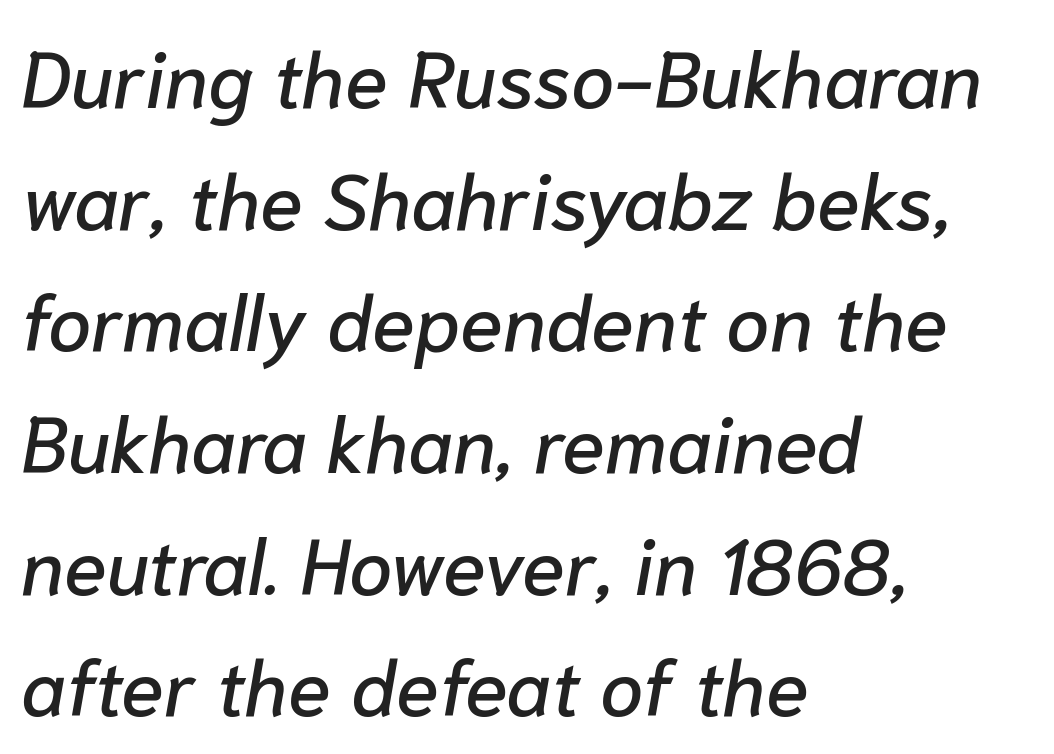
The image shows 78 px text type, italic (leaning right); set left-aligned, normal line spacing (1.56x), normal letter spacing, not underlined; low stroke contrast and a medium x-height.
